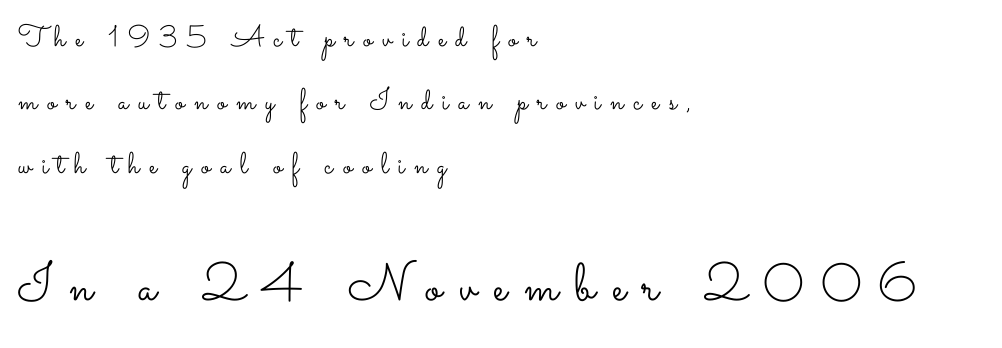
{"bold": "no", "weight": "light", "width": "wide", "stroke_contrast": "low", "x_height": "small", "monospaced": "no", "underline": "no", "align": "left", "line_spacing": "loose", "line_spacing_ratio": 2.11, "letter_spacing": "wide", "letter_spacing_em": 0.32, "larger_block": "second", "size_ratio": 1.77, "glyph_px": 53}
